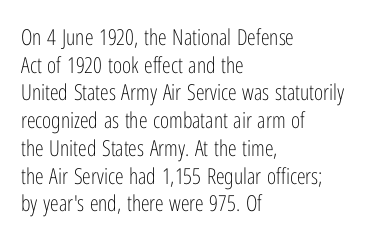
The typeface has the unassuming heft of standard copy or less. Vertical strokes here are truly vertical. A clean baseline with only descenders dipping below it. Default kerning and tracking; the words read as compact shapes.
